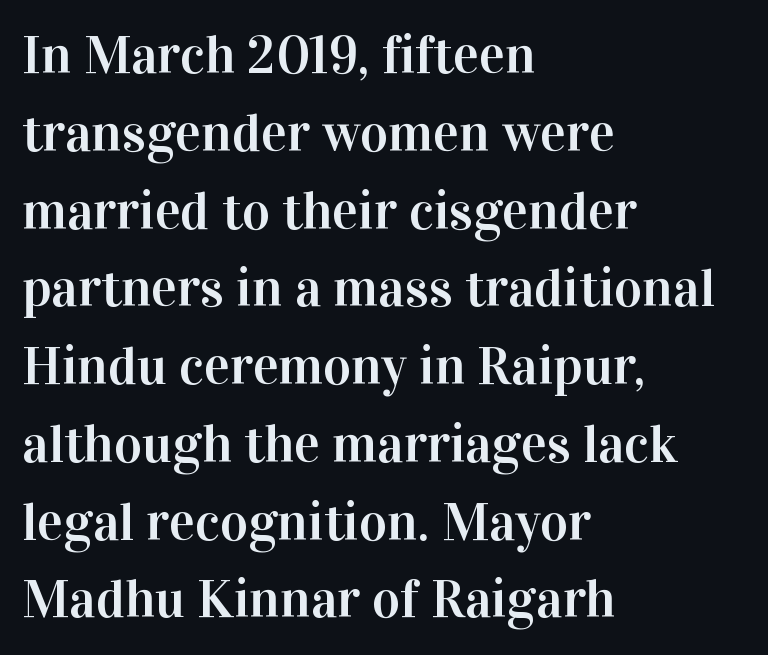
The image shows 54 px serif type, upright; set left-aligned, normal line spacing (1.44x), normal letter spacing, not underlined; high stroke contrast and a medium x-height.
